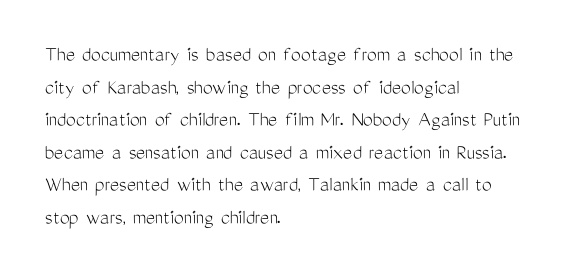
Q: Is the text bold? A: No.
Q: Is the text italic (slanted)? A: No, it is upright.
Q: Is the text underlined? A: No.
Q: How is the paragraph aligned? A: Left-aligned.
Q: Is the spacing between letters normal or unusually wide? A: Normal.
Q: Is the spacing between lines tight, normal or loose? A: Normal.
